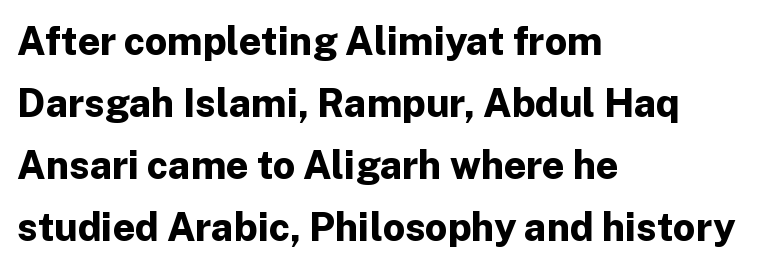
{"serif": "no", "italic": "no", "bold": "yes", "weight": "bold", "width": "normal", "stroke_contrast": "low", "x_height": "medium", "monospaced": "no", "underline": "no", "align": "left", "line_spacing": "normal", "line_spacing_ratio": 1.59, "letter_spacing": "normal", "letter_spacing_em": 0.0, "glyph_px": 39}
